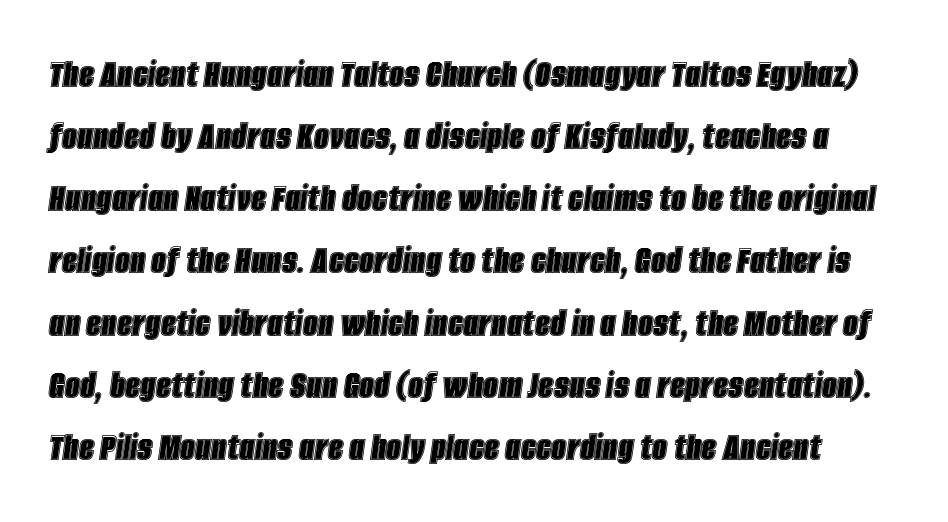
The image shows 42 px condensed type, italic (leaning right); set normal line spacing (1.48x), normal letter spacing, not underlined; a large x-height.
